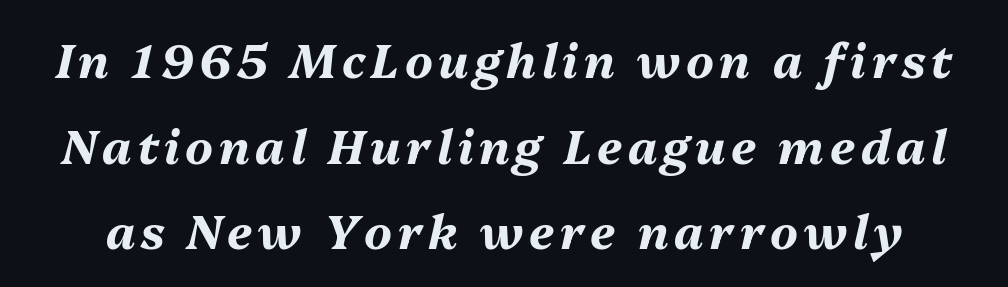
{"italic": "yes", "lean": "right", "slant_degrees": 13, "bold": "yes", "weight": "bold", "width": "normal", "stroke_contrast": "medium", "x_height": "medium", "monospaced": "no", "underline": "no", "line_spacing_ratio": 1.82, "glyph_px": 47}
